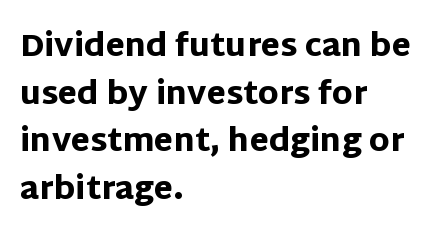
Look at the tracking — it's just the regular setting, nothing added. The words here are not underlined. If you drew a ruler down the left edge, every line would touch it. Font category for this specimen: sans-serif.
